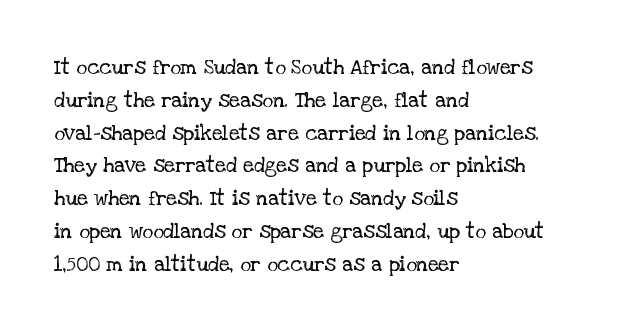
The image shows 21 px text type, upright; set left-aligned, normal line spacing (1.56x), normal letter spacing, not underlined.
